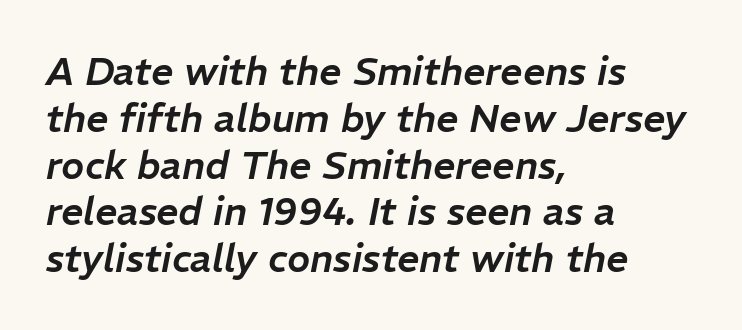
Q: Is the text italic (slanted)? A: Yes, it leans right by about 11 degrees.
Q: Is the text underlined? A: No.
Q: How is the paragraph aligned? A: Left-aligned.
Q: Is the spacing between letters normal or unusually wide? A: Normal.
Q: Width (condensed, normal, or wide)? A: Normal.
Q: Stroke contrast? A: Low.
Q: x-height? A: Medium.
Q: Monospaced? A: No.
